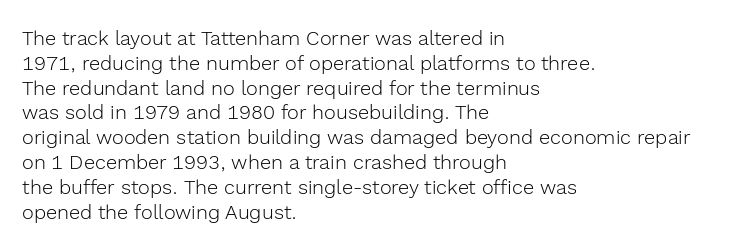
Each stroke keeps to a modest, everyday thickness or less. The type is set solid horizontally, with unmodified tracking. Italic: no, the glyphs are upright roman. In CSS terms this would be text-align: left.
